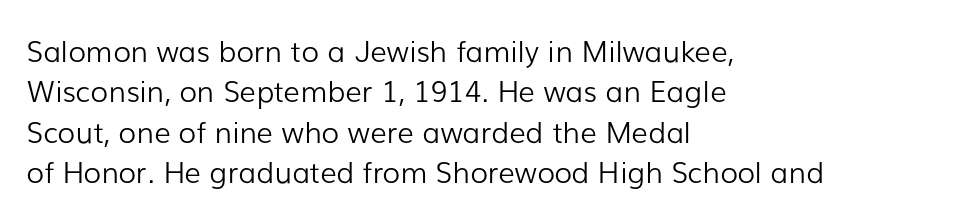
{"serif": "no", "italic": "no", "bold": "no", "weight": "light", "width": "normal", "stroke_contrast": "low", "x_height": "medium", "monospaced": "no", "underline": "no", "align": "left", "line_spacing": "normal", "line_spacing_ratio": 1.39, "letter_spacing": "normal", "letter_spacing_em": 0.0, "glyph_px": 29}
